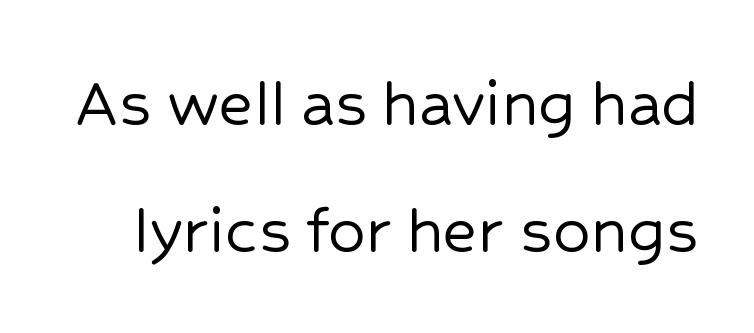
The specimen omits any rule beneath the text block's lines. The axis of the letterforms is exactly vertical. Inter-character spacing is left at the font's built-in metrics. Looks like regular typesetting: each glyph gets only the width it needs.
